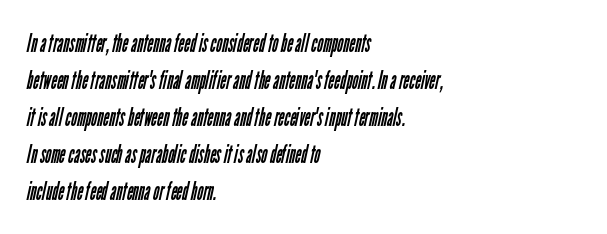
{"bold": "no", "underline": "no", "align": "left", "line_spacing": "normal", "line_spacing_ratio": 1.42, "letter_spacing": "normal", "letter_spacing_em": 0.0, "glyph_px": 26}
